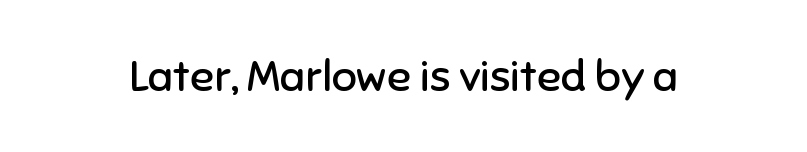
Q: Is the text bold? A: No.
Q: Is the text italic (slanted)? A: No, it is upright.
Q: Is the typeface a serif or a sans-serif typeface? A: Sans-serif.
Q: Is the text underlined? A: No.
Q: Is the spacing between letters normal or unusually wide? A: Normal.
Q: Width (condensed, normal, or wide)? A: Normal.
Q: Stroke contrast? A: Low.
Q: x-height? A: Medium.
Q: Monospaced? A: No.
